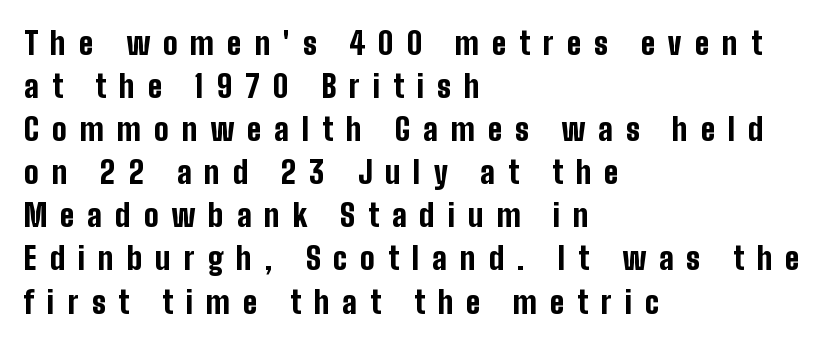
Q: Is the text bold? A: Yes.
Q: Is the text italic (slanted)? A: No, it is upright.
Q: Is the typeface a serif or a sans-serif typeface? A: Sans-serif.
Q: Is the text underlined? A: No.
Q: How is the paragraph aligned? A: Left-aligned.
Q: Is the spacing between letters normal or unusually wide? A: Unusually wide.
Q: Is the spacing between lines tight, normal or loose? A: Normal.
Q: Width (condensed, normal, or wide)? A: Condensed.
Q: Stroke contrast? A: Low.
Q: x-height? A: Medium.
Q: Monospaced? A: No.
